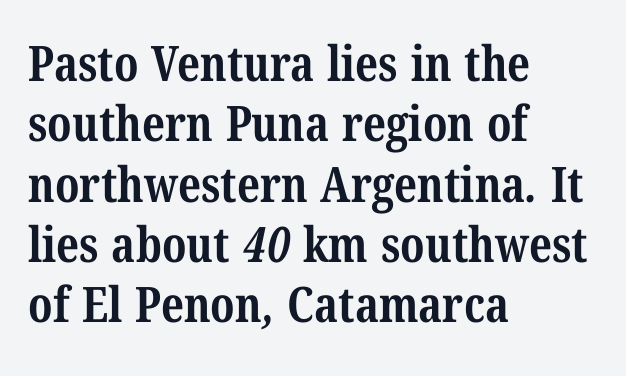
Q: Is the text bold? A: Yes.
Q: Is the typeface a serif or a sans-serif typeface? A: Serif.
Q: Is the text underlined? A: No.
Q: How is the paragraph aligned? A: Left-aligned.
Q: Is the spacing between letters normal or unusually wide? A: Normal.
Q: Width (condensed, normal, or wide)? A: Condensed.
Q: Stroke contrast? A: Medium.
Q: x-height? A: Medium.
Q: Monospaced? A: No.
